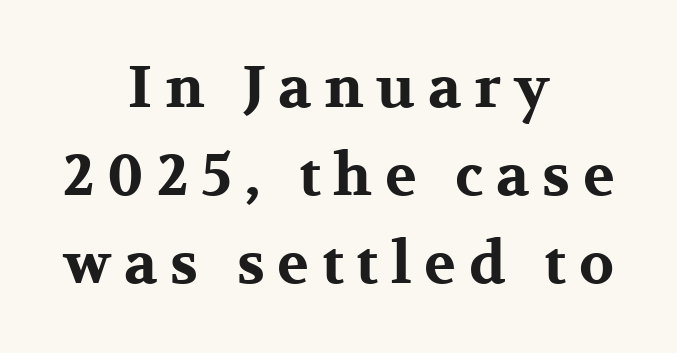
Q: Is the text bold? A: Yes.
Q: Is the text italic (slanted)? A: No, it is upright.
Q: Is the typeface a serif or a sans-serif typeface? A: Serif.
Q: Is the text underlined? A: No.
Q: How is the paragraph aligned? A: Centered.
Q: Is the spacing between letters normal or unusually wide? A: Unusually wide.
Q: Is the spacing between lines tight, normal or loose? A: Normal.
Q: Width (condensed, normal, or wide)? A: Wide.
Q: Stroke contrast? A: Medium.
Q: x-height? A: Medium.
Q: Monospaced? A: No.
